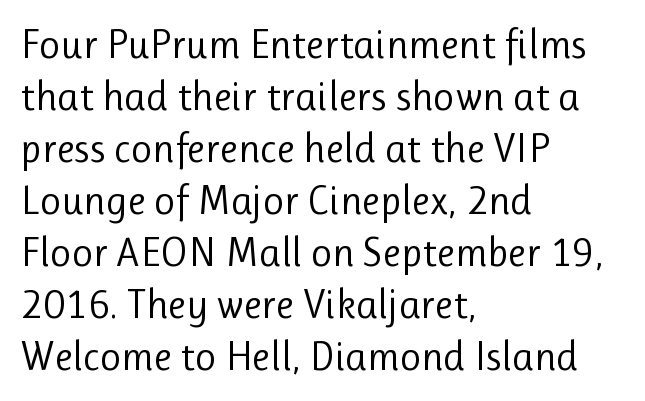
{"serif": "no", "italic": "no", "bold": "no", "weight": "regular", "width": "normal", "stroke_contrast": "low", "x_height": "medium", "monospaced": "no", "underline": "no", "align": "left", "line_spacing": "normal", "line_spacing_ratio": 1.27, "letter_spacing": "normal", "letter_spacing_em": 0.0, "glyph_px": 41}
